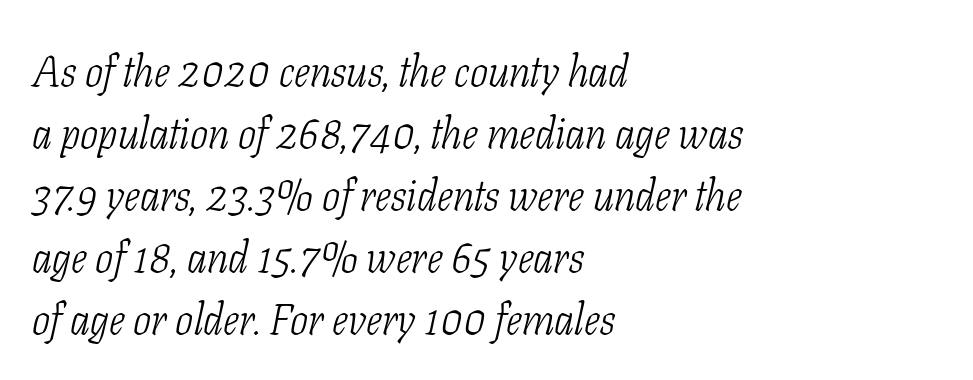
Underline: absent. These lines were composed using italics. Nothing heavy about these letters — not bold at all. How are the letters spaced? Ordinarily, with no added tracking.
